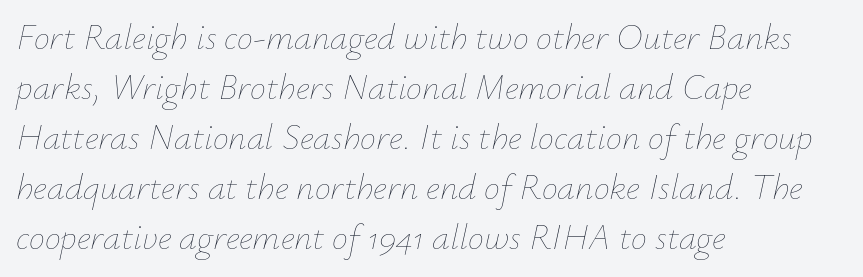
Q: Is the text bold? A: No.
Q: Is the text italic (slanted)? A: Yes, it leans right by about 12 degrees.
Q: Is the text underlined? A: No.
Q: How is the paragraph aligned? A: Left-aligned.
Q: Is the spacing between letters normal or unusually wide? A: Normal.
Q: Is the spacing between lines tight, normal or loose? A: Normal.
Q: Width (condensed, normal, or wide)? A: Normal.
Q: Stroke contrast? A: Low.
Q: x-height? A: Small.
Q: Monospaced? A: No.
